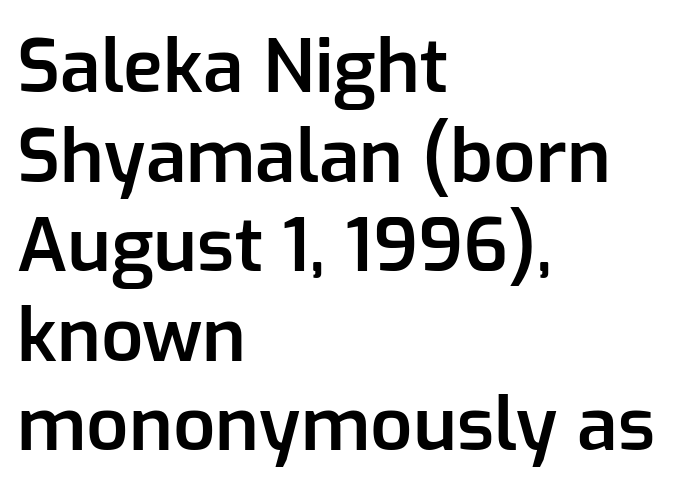
Q: Is the text bold? A: Semi-bold.
Q: Is the text italic (slanted)? A: No, it is upright.
Q: Is the typeface a serif or a sans-serif typeface? A: Sans-serif.
Q: Is the text underlined? A: No.
Q: How is the paragraph aligned? A: Left-aligned.
Q: Is the spacing between letters normal or unusually wide? A: Normal.
Q: Width (condensed, normal, or wide)? A: Normal.
Q: Stroke contrast? A: Low.
Q: x-height? A: Medium.
Q: Monospaced? A: No.
